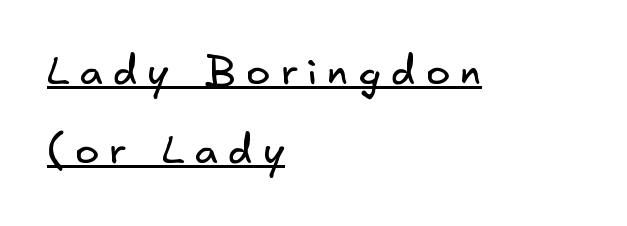
Q: Is the text bold? A: No.
Q: Is the typeface a serif or a sans-serif typeface? A: Sans-serif.
Q: Is the text underlined? A: Yes.
Q: How is the paragraph aligned? A: Left-aligned.
Q: Is the spacing between letters normal or unusually wide? A: Unusually wide.
Q: Is the spacing between lines tight, normal or loose? A: Loose.
Q: Width (condensed, normal, or wide)? A: Normal.
Q: Stroke contrast? A: Low.
Q: x-height? A: Small.
